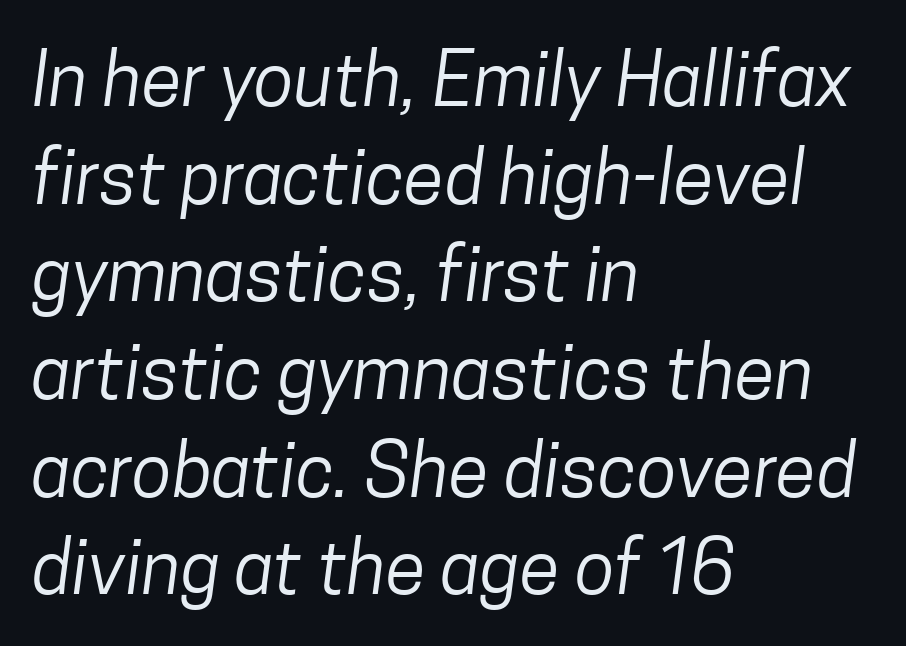
{"serif": "no", "bold": "no", "weight": "regular", "width": "condensed", "stroke_contrast": "low", "x_height": "medium", "monospaced": "no", "underline": "no", "align": "left", "line_spacing": "normal", "line_spacing_ratio": 1.32, "letter_spacing": "normal", "letter_spacing_em": 0.0, "glyph_px": 74}
